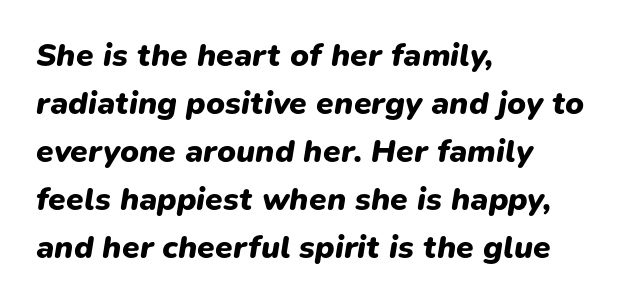
{"italic": "yes", "lean": "right", "slant_degrees": 9, "bold": "yes", "weight": "heavy", "width": "normal", "stroke_contrast": "low", "x_height": "medium", "monospaced": "no", "underline": "no", "align": "left", "line_spacing": "normal", "line_spacing_ratio": 1.5, "letter_spacing": "normal", "letter_spacing_em": 0.0, "glyph_px": 32}
